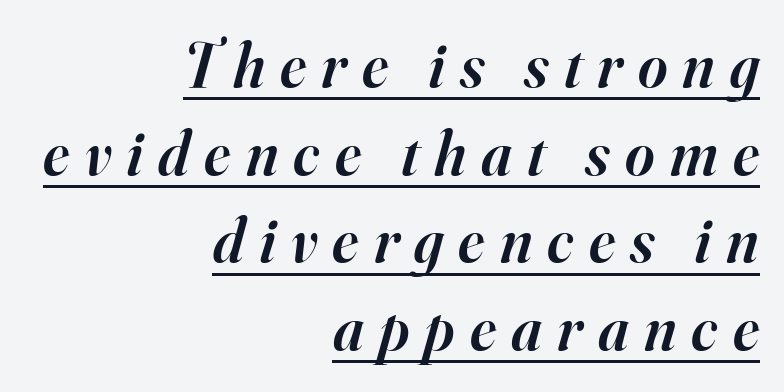
Q: Is the text bold? A: Semi-bold.
Q: Is the text italic (slanted)? A: Yes, it leans right by about 16 degrees.
Q: Is the typeface a serif or a sans-serif typeface? A: Serif.
Q: Is the text underlined? A: Yes.
Q: How is the paragraph aligned? A: Right-aligned.
Q: Is the spacing between letters normal or unusually wide? A: Unusually wide.
Q: Is the spacing between lines tight, normal or loose? A: Normal.
Q: Width (condensed, normal, or wide)? A: Normal.
Q: Stroke contrast? A: High.
Q: x-height? A: Small.
Q: Monospaced? A: No.
